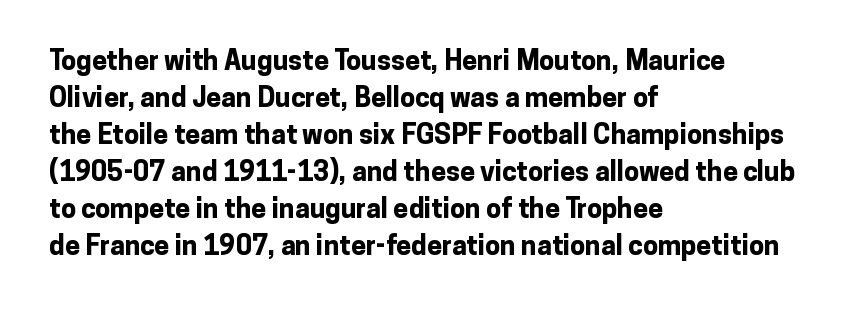
Q: Is the text bold? A: Yes.
Q: Is the text italic (slanted)? A: No, it is upright.
Q: Is the text underlined? A: No.
Q: How is the paragraph aligned? A: Left-aligned.
Q: Is the spacing between letters normal or unusually wide? A: Normal.
Q: Is the spacing between lines tight, normal or loose? A: Normal.
